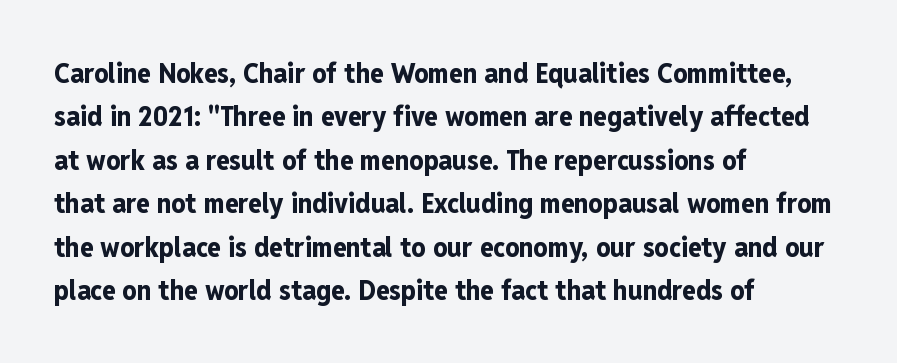
The image shows 28 px bold, condensed sans-serif type, upright; set left-aligned, normal line spacing (1.55x), normal letter spacing, not underlined; low stroke contrast and a medium x-height.
